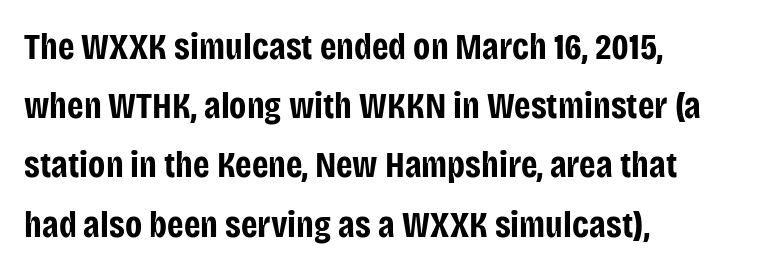
Q: Is the text bold? A: Yes.
Q: Is the text italic (slanted)? A: No, it is upright.
Q: Is the typeface a serif or a sans-serif typeface? A: Sans-serif.
Q: Is the text underlined? A: No.
Q: How is the paragraph aligned? A: Left-aligned.
Q: Is the spacing between letters normal or unusually wide? A: Normal.
Q: Is the spacing between lines tight, normal or loose? A: Normal.
Q: Width (condensed, normal, or wide)? A: Condensed.
Q: Stroke contrast? A: Low.
Q: x-height? A: Large.
Q: Monospaced? A: No.
